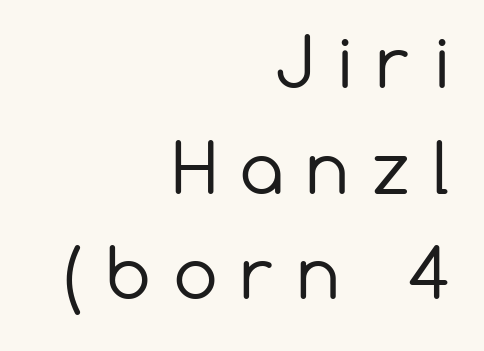
The image shows 69 px regular-weight sans-serif type, upright; set right-aligned, normal line spacing (1.53x), unusually wide letter spacing (+0.35 em), not underlined; low stroke contrast and a medium x-height.
